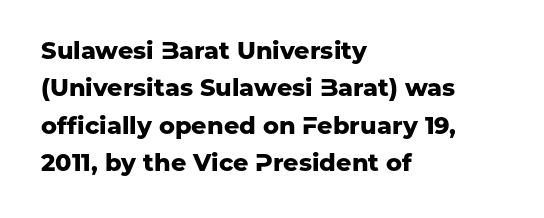
Q: Is the text bold? A: Yes.
Q: Is the text italic (slanted)? A: No, it is upright.
Q: Is the text underlined? A: No.
Q: How is the paragraph aligned? A: Left-aligned.
Q: Is the spacing between letters normal or unusually wide? A: Normal.
Q: Is the spacing between lines tight, normal or loose? A: Normal.
